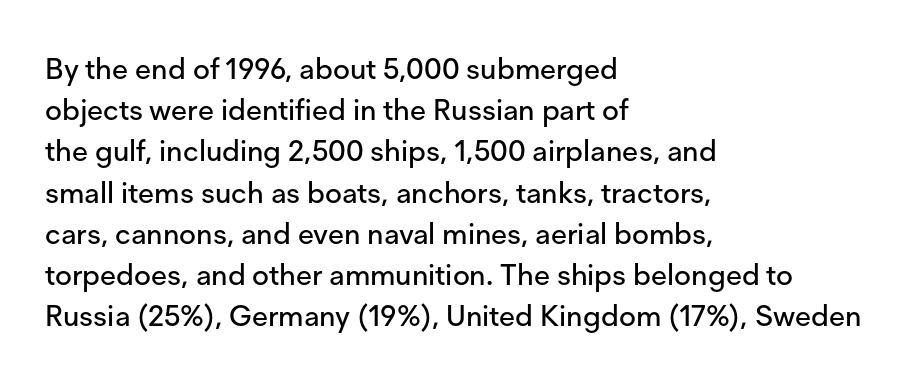
The image shows 29 px sans-serif type, upright; set left-aligned, normal line spacing (1.42x), normal letter spacing, not underlined; low stroke contrast and a medium x-height.
